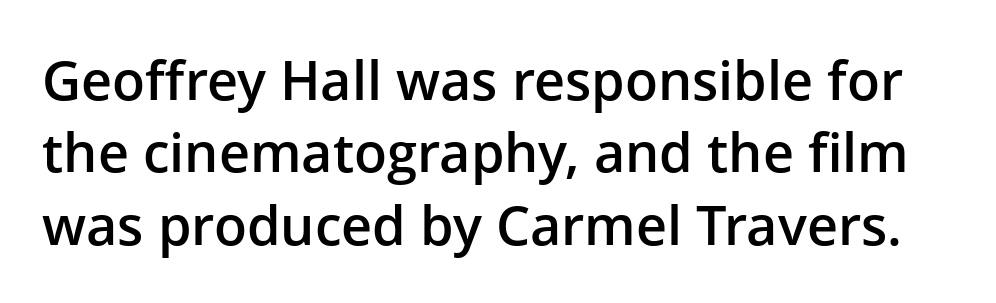
Q: Is the text bold? A: Semi-bold.
Q: Is the text italic (slanted)? A: No, it is upright.
Q: Is the typeface a serif or a sans-serif typeface? A: Sans-serif.
Q: Is the text underlined? A: No.
Q: Is the spacing between letters normal or unusually wide? A: Normal.
Q: Is the spacing between lines tight, normal or loose? A: Normal.
Q: Width (condensed, normal, or wide)? A: Normal.
Q: Stroke contrast? A: Low.
Q: x-height? A: Medium.
Q: Monospaced? A: No.
